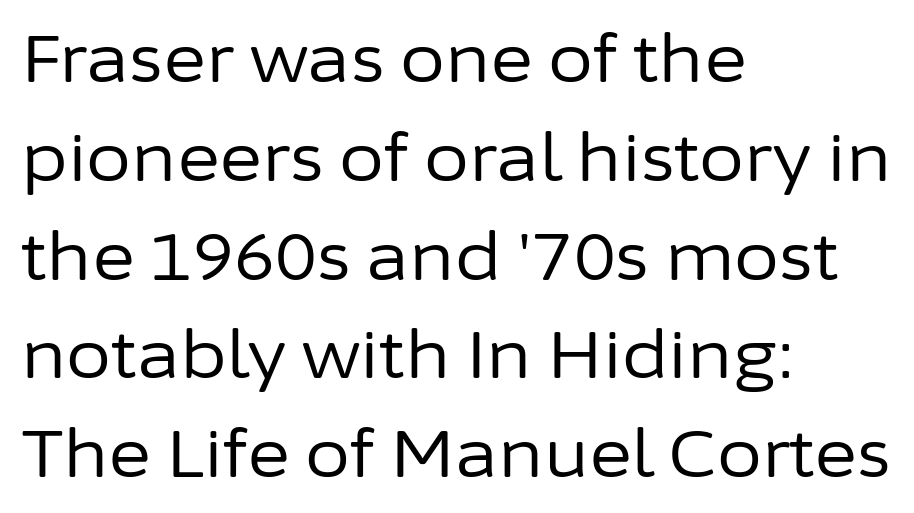
{"serif": "no", "italic": "no", "bold": "no", "weight": "regular", "width": "normal", "stroke_contrast": "low", "x_height": "medium", "monospaced": "no", "underline": "no", "align": "left", "line_spacing": "normal", "line_spacing_ratio": 1.52, "letter_spacing": "normal", "letter_spacing_em": 0.0, "glyph_px": 65}
